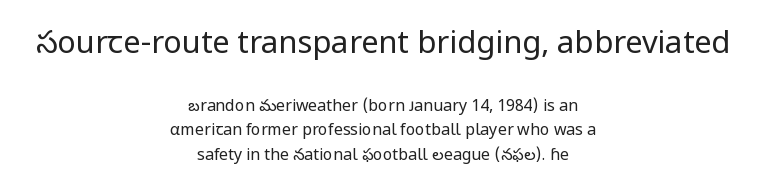
Q: Is the text bold? A: No.
Q: Is the text italic (slanted)? A: No, it is upright.
Q: Is the typeface a serif or a sans-serif typeface? A: Sans-serif.
Q: Is the text underlined? A: No.
Q: How is the paragraph aligned? A: Centered.
Q: Is the spacing between letters normal or unusually wide? A: Normal.
Q: Is the spacing between lines tight, normal or loose? A: Normal.
Q: Which block of text is set in a larger size, the first (top) or the second (bottom)? A: The first (top) one.
Q: Width (condensed, normal, or wide)? A: Normal.
Q: Stroke contrast? A: Low.
Q: x-height? A: Medium.
Q: Monospaced? A: No.
